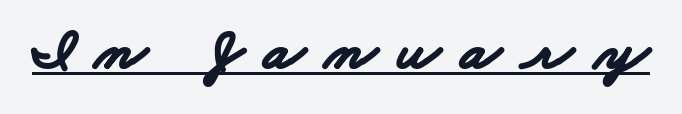
Looks like regular typesetting: each glyph gets only the width it needs. Does extra space separate the letters? Yes, quite a lot of it. What weight is shown? A full bold with thick strokes. Check the space under the baseline: a stroke is drawn there. The face used here is a sans, in the tradition of grotesques and geometrics.
